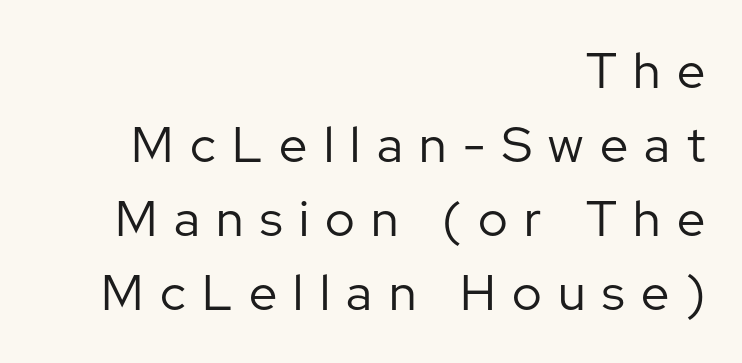
The image shows 50 px regular-weight sans-serif type, upright; set right-aligned, normal line spacing (1.48x), unusually wide letter spacing (+0.33 em), not underlined; low stroke contrast and a medium x-height.
